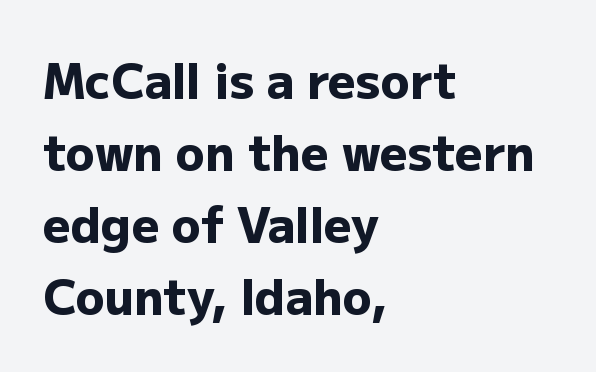
A bare baseline throughout the passage. Observe the ordinary spacing: letters are neighbours, not strangers. No feet cap the strokes, marking this as sans-serif type. Posture: upright roman. Regular leading. Note the varied advance widths — an 'i' is clearly narrower than an 'm'.
